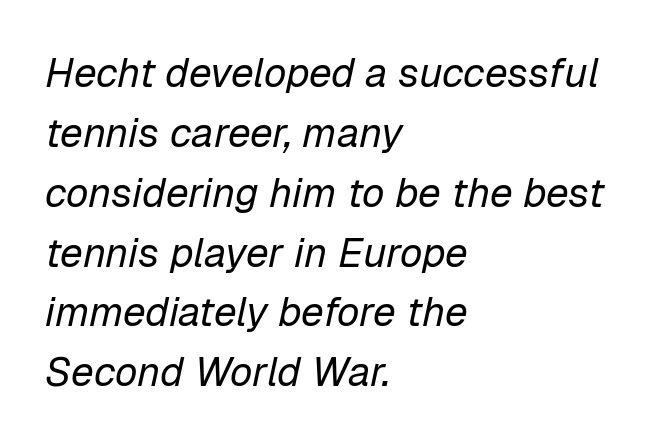
Does the leading feel generous? No, just average. Weight: in the light-to-regular range. Beneath every word, the page is bare. Each letter keeps its own natural width here, so spacing adapts to shape.
